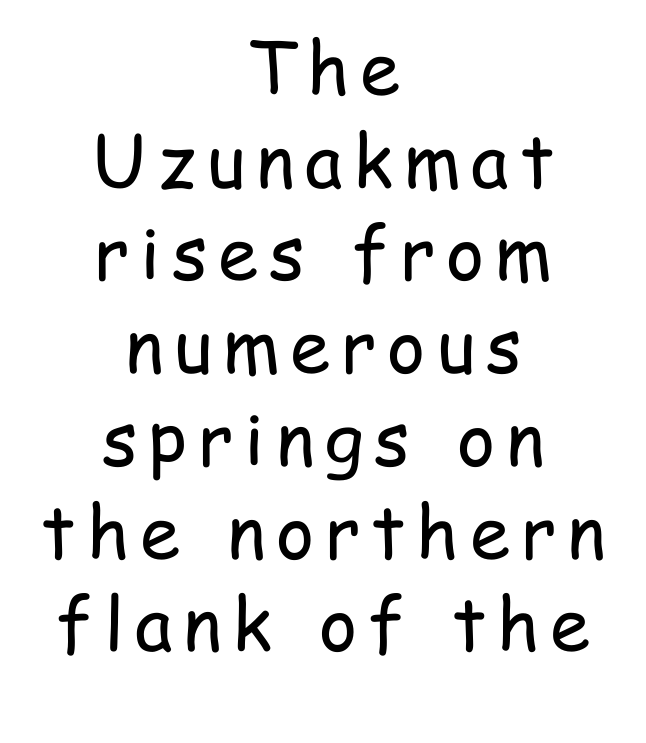
The image shows 73 px regular-weight, condensed sans-serif type, upright; set centered, normal line spacing (1.27x), not underlined; low stroke contrast and a medium x-height.
